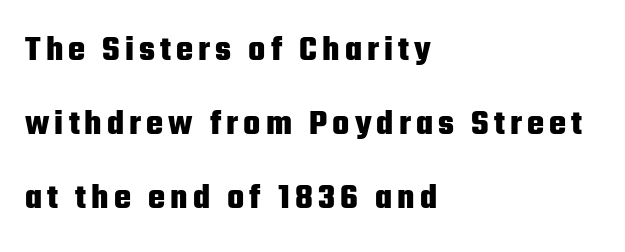
The image shows 36 px heavy, condensed sans-serif type, upright; set left-aligned, loose line spacing (2.06x), not underlined; low stroke contrast and a medium x-height.
